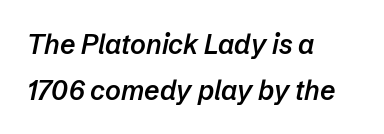
{"italic": "yes", "lean": "right", "slant_degrees": 12, "bold": "semi", "underline": "no", "align": "left", "line_spacing": "normal", "line_spacing_ratio": 1.69, "letter_spacing": "normal", "letter_spacing_em": 0.0, "glyph_px": 27}
